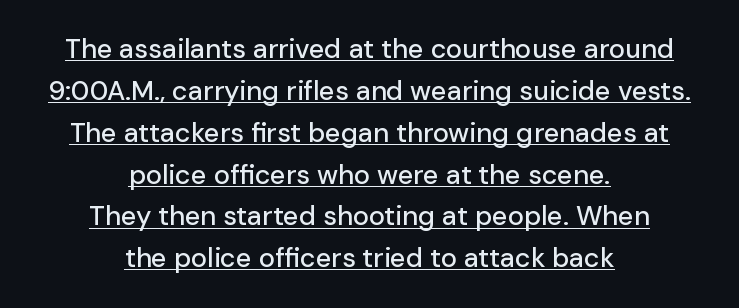
The image shows 27 px text type, upright; set centered, normal line spacing (1.55x), normal letter spacing, underlined.
